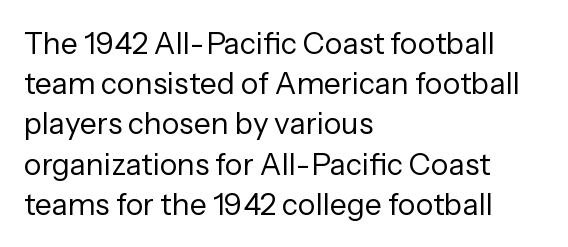
Is the block centered? No — it sits flush against the left margin. Beneath every word, the page is bare. Grotesque or geometric, the face here clearly has no serifs. Look at the tracking — it's just the regular setting, nothing added. Line spacing here is normal. Here the designer chose a conventional face with non-uniform glyph widths.
